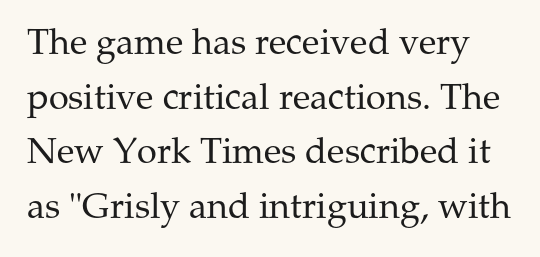
The weight would be labelled regular, book, light, or lighter still. In terms of letterspacing, this is plain default setting. The face used here is seriffed, in the tradition of book romans. Vertical spacing — default. Rule under the text: the space is simply empty. These lines are rendered in a variable-pitch font.
